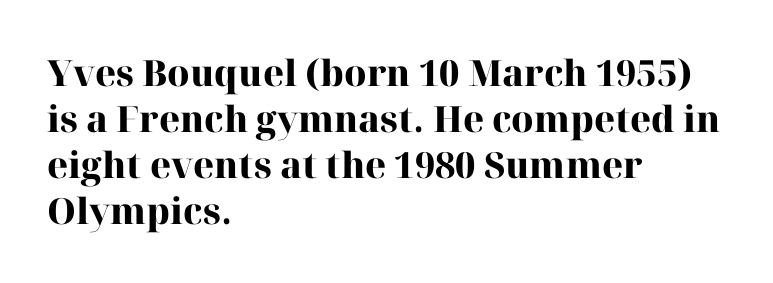
{"serif": "yes", "italic": "no", "bold": "yes", "weight": "heavy", "width": "normal", "stroke_contrast": "high", "x_height": "medium", "monospaced": "no", "underline": "no", "align": "left", "line_spacing": "normal", "line_spacing_ratio": 1.28, "letter_spacing": "normal", "letter_spacing_em": 0.0, "glyph_px": 36}
